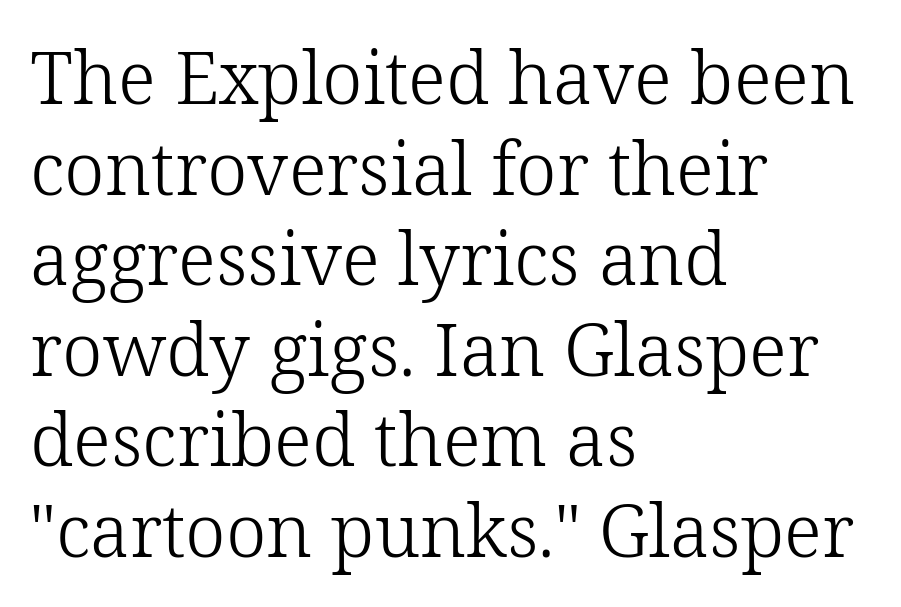
Q: Is the text bold? A: No.
Q: Is the text italic (slanted)? A: No, it is upright.
Q: Is the typeface a serif or a sans-serif typeface? A: Serif.
Q: Is the text underlined? A: No.
Q: How is the paragraph aligned? A: Left-aligned.
Q: Is the spacing between letters normal or unusually wide? A: Normal.
Q: Width (condensed, normal, or wide)? A: Normal.
Q: Stroke contrast? A: Low.
Q: x-height? A: Medium.
Q: Monospaced? A: No.
